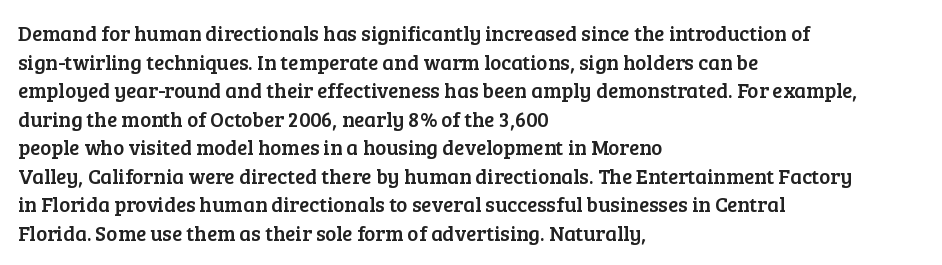
{"italic": "no", "underline": "no", "align": "left", "line_spacing": "normal", "line_spacing_ratio": 1.36, "letter_spacing": "normal", "letter_spacing_em": 0.0, "glyph_px": 21}
